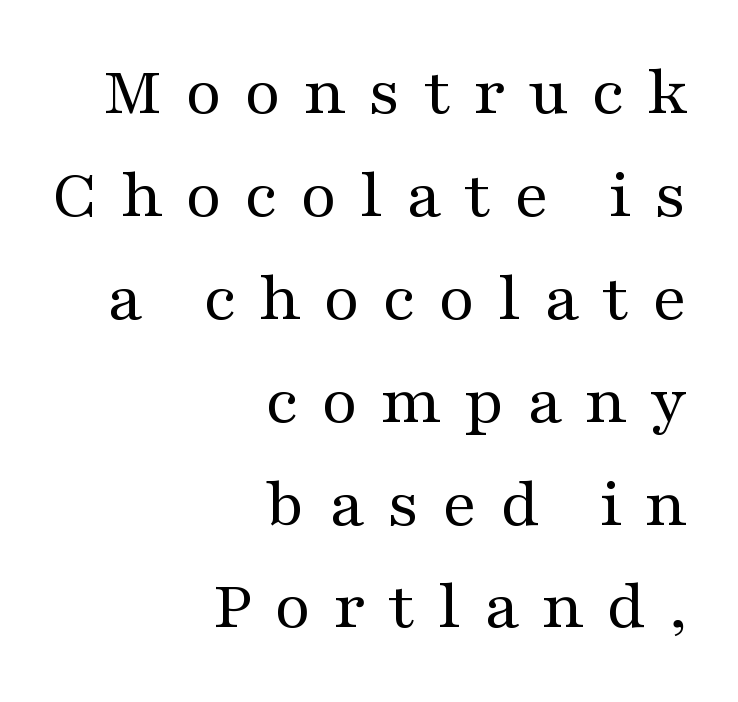
The image shows 70 px regular-weight, wide serif type, upright; set right-aligned, normal line spacing (1.47x), unusually wide letter spacing (+0.32 em), not underlined; medium stroke contrast and a medium x-height.
